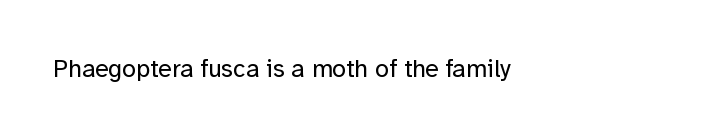
{"italic": "no", "bold": "no", "underline": "no", "letter_spacing": "normal", "letter_spacing_em": 0.0, "glyph_px": 25}
